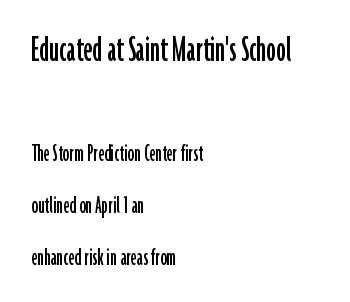
{"serif": "no", "italic": "no", "width": "condensed", "stroke_contrast": "low", "x_height": "medium", "monospaced": "no", "underline": "no", "align": "left", "line_spacing": "loose", "line_spacing_ratio": 2.01, "letter_spacing": "normal", "letter_spacing_em": 0.0, "larger_block": "first", "size_ratio": 1.5, "glyph_px": 39}
